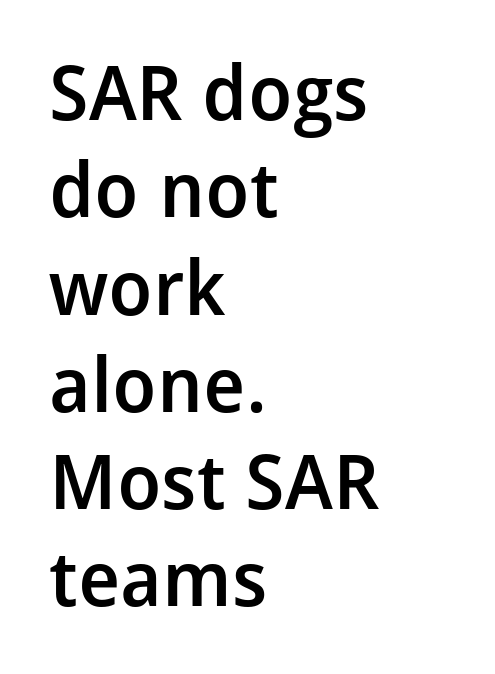
Q: Is the text bold? A: Semi-bold.
Q: Is the text italic (slanted)? A: No, it is upright.
Q: Is the typeface a serif or a sans-serif typeface? A: Sans-serif.
Q: Is the text underlined? A: No.
Q: How is the paragraph aligned? A: Left-aligned.
Q: Is the spacing between letters normal or unusually wide? A: Normal.
Q: Is the spacing between lines tight, normal or loose? A: Normal.
Q: Width (condensed, normal, or wide)? A: Normal.
Q: Stroke contrast? A: Low.
Q: x-height? A: Medium.
Q: Monospaced? A: No.
